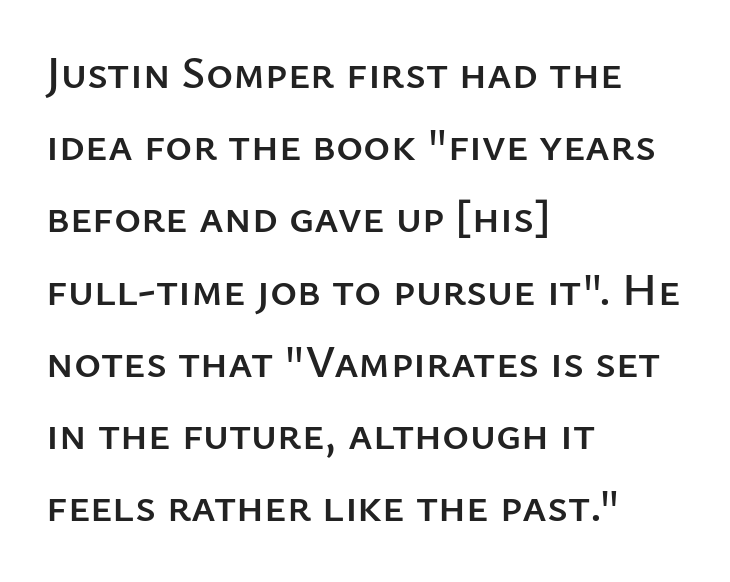
The image shows 46 px sans-serif type, upright; set left-aligned, normal line spacing (1.57x), normal letter spacing, not underlined; low stroke contrast and a medium x-height.
